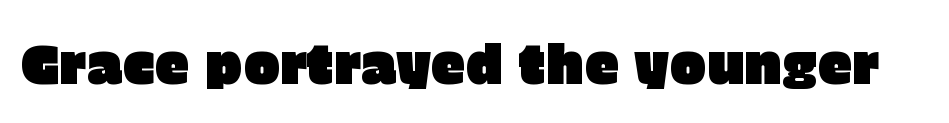
Q: Is the text italic (slanted)? A: No, it is upright.
Q: Is the typeface a serif or a sans-serif typeface? A: Sans-serif.
Q: Is the text underlined? A: No.
Q: Is the spacing between letters normal or unusually wide? A: Normal.
Q: Width (condensed, normal, or wide)? A: Normal.
Q: Stroke contrast? A: Low.
Q: x-height? A: Large.
Q: Monospaced? A: No.
